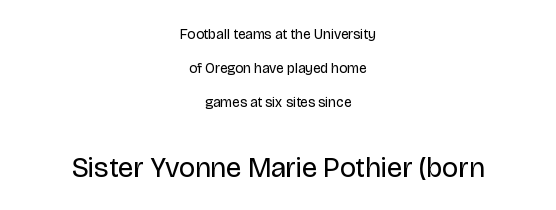
Q: Is the text bold? A: No.
Q: Is the text italic (slanted)? A: No, it is upright.
Q: Is the typeface a serif or a sans-serif typeface? A: Sans-serif.
Q: Is the text underlined? A: No.
Q: How is the paragraph aligned? A: Centered.
Q: Is the spacing between letters normal or unusually wide? A: Normal.
Q: Is the spacing between lines tight, normal or loose? A: Loose.
Q: Which block of text is set in a larger size, the first (top) or the second (bottom)? A: The second (bottom) one.
Q: Width (condensed, normal, or wide)? A: Normal.
Q: Stroke contrast? A: Low.
Q: x-height? A: Large.
Q: Monospaced? A: No.
